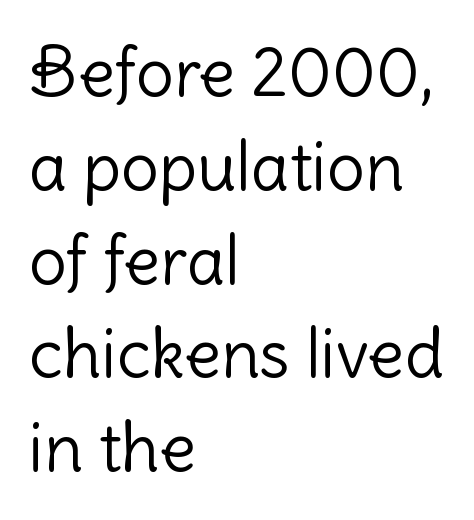
The image shows 67 px light sans-serif type, upright; set left-aligned, normal line spacing (1.4x), normal letter spacing, not underlined; low stroke contrast and a medium x-height.
